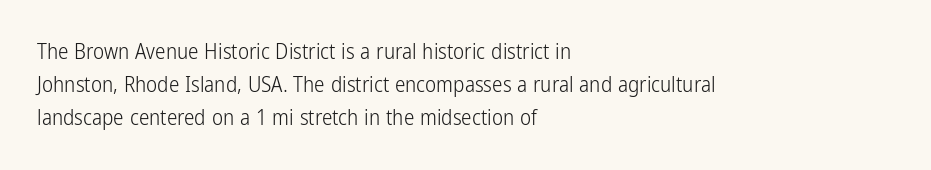
{"italic": "no", "bold": "no", "underline": "no", "align": "left", "line_spacing": "normal", "line_spacing_ratio": 1.56, "letter_spacing": "normal", "letter_spacing_em": 0.0, "glyph_px": 21}
